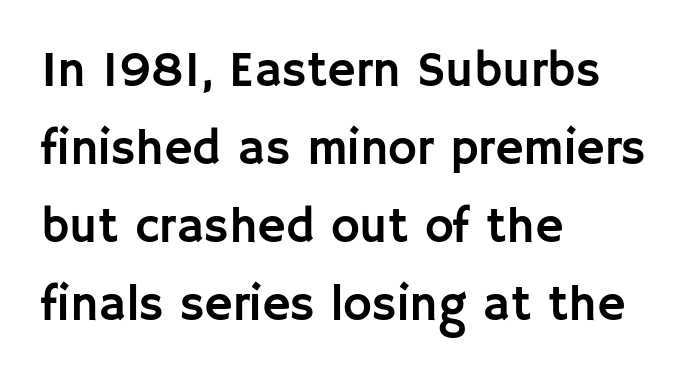
Left-aligned paragraph, ragged on the right. Upright lettering throughout. Character widths vary here, with narrow letters taking less room than wide ones. Note: no serifs on the glyphs.
